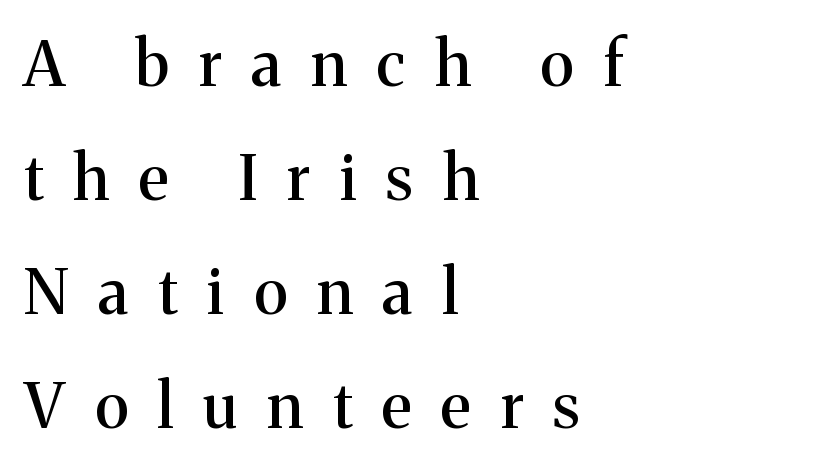
Q: Is the text italic (slanted)? A: No, it is upright.
Q: Is the typeface a serif or a sans-serif typeface? A: Serif.
Q: Is the text underlined? A: No.
Q: How is the paragraph aligned? A: Left-aligned.
Q: Is the spacing between letters normal or unusually wide? A: Unusually wide.
Q: Width (condensed, normal, or wide)? A: Normal.
Q: Stroke contrast? A: Medium.
Q: x-height? A: Medium.
Q: Monospaced? A: No.
